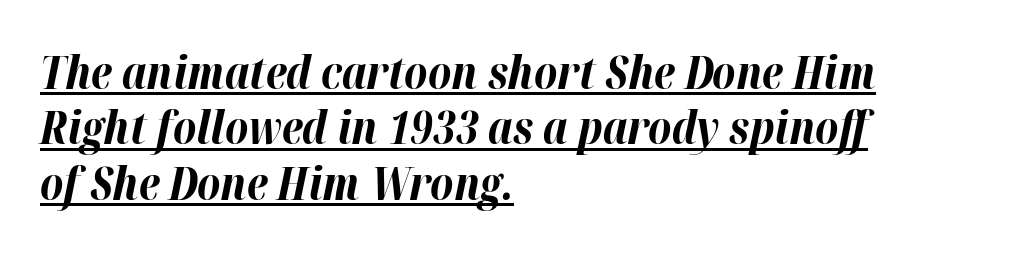
The image shows 45 px bold type, italic (leaning right); set left-aligned, line spacing 1.23x, normal letter spacing, underlined; high stroke contrast and a medium x-height.
